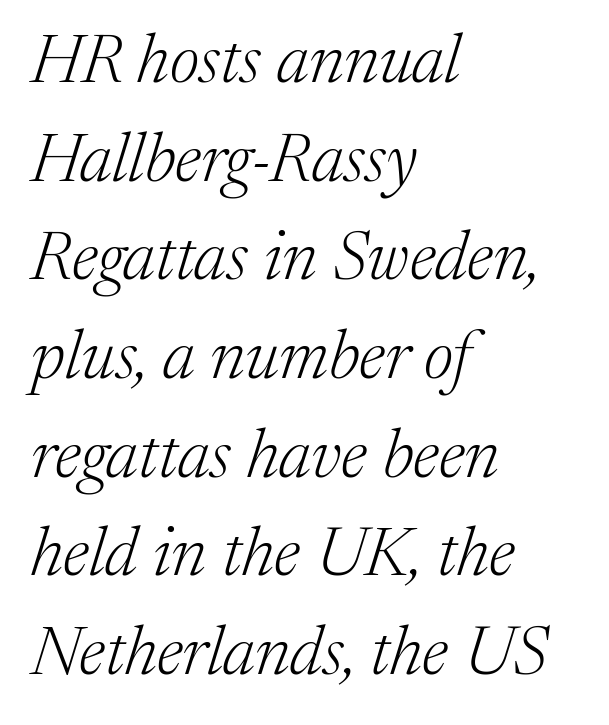
The image shows 69 px light serif type, italic (leaning right); set left-aligned, normal line spacing (1.43x), normal letter spacing, not underlined; medium stroke contrast and a medium x-height.
